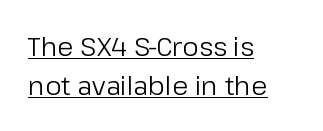
{"italic": "no", "bold": "no", "underline": "yes", "align": "left", "line_spacing": "normal", "line_spacing_ratio": 1.5, "letter_spacing": "normal", "letter_spacing_em": 0.0, "glyph_px": 26}
